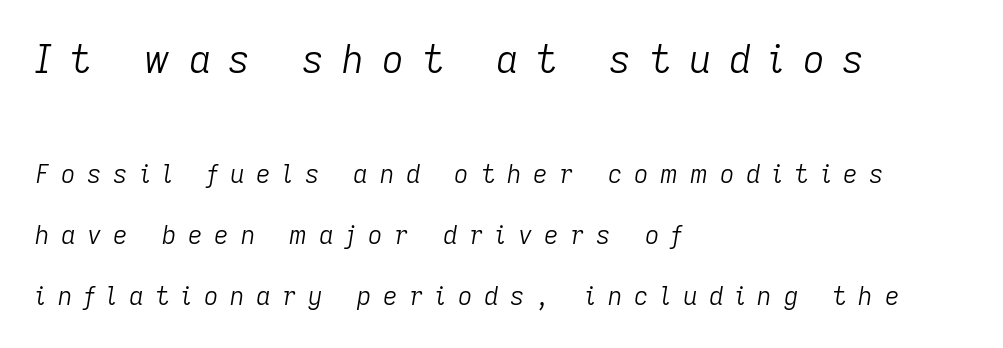
{"italic": "yes", "lean": "right", "slant_degrees": 9, "bold": "no", "weight": "light", "width": "normal", "stroke_contrast": "low", "x_height": "medium", "monospaced": "no", "underline": "no", "align": "left", "line_spacing": "loose", "line_spacing_ratio": 2.44, "letter_spacing": "wide", "letter_spacing_em": 0.47, "larger_block": "first", "size_ratio": 1.52, "glyph_px": 38}
